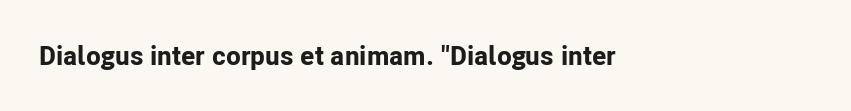
{"italic": "no", "bold": "yes", "underline": "no", "align": "left", "letter_spacing": "normal", "letter_spacing_em": 0.0, "glyph_px": 27}
